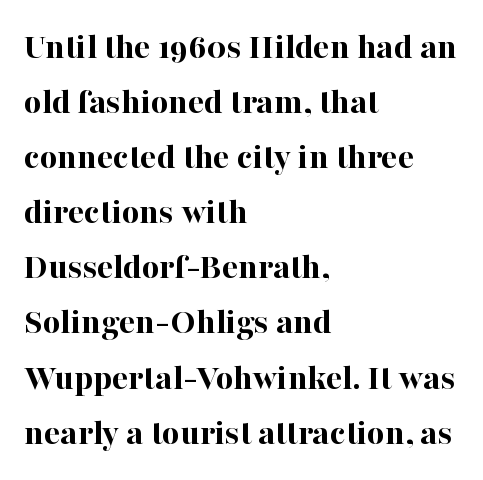
{"serif": "yes", "italic": "no", "bold": "yes", "weight": "bold", "width": "normal", "stroke_contrast": "high", "x_height": "medium", "monospaced": "no", "underline": "no", "align": "left", "line_spacing": "normal", "line_spacing_ratio": 1.45, "letter_spacing": "normal", "letter_spacing_em": 0.0, "glyph_px": 38}
